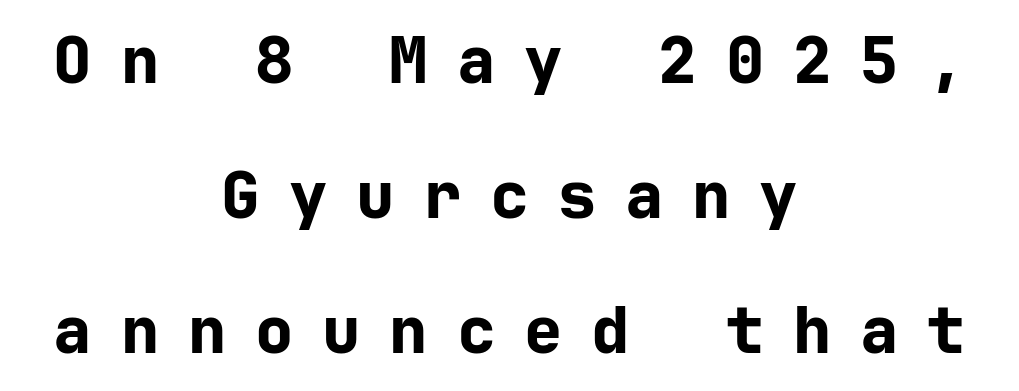
The image shows 64 px bold sans-serif type, upright; set centered, loose line spacing (2.11x), unusually wide letter spacing (+0.45 em), not underlined; low stroke contrast and a medium x-height.
